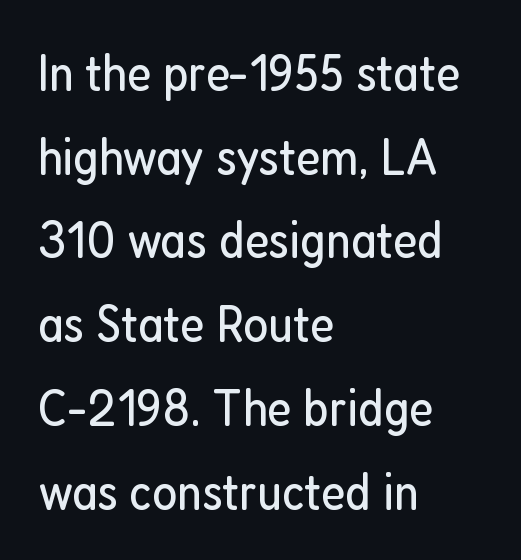
The lettering holds an erect, upright posture throughout. The string is rendered with underlining switched off. Whoever set this chose a conventional vertical rhythm. Note the varied advance widths — an 'i' is clearly narrower than an 'm'. Font category for this specimen: sans-serif. Counters stay open thanks to moderate or lighter strokes.
